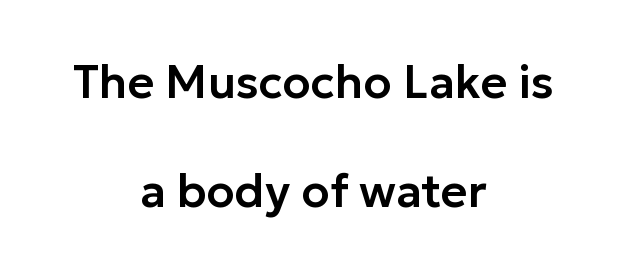
The image shows 46 px sans-serif type, upright; set centered, loose line spacing (2.37x), normal letter spacing, not underlined; low stroke contrast and a medium x-height.
